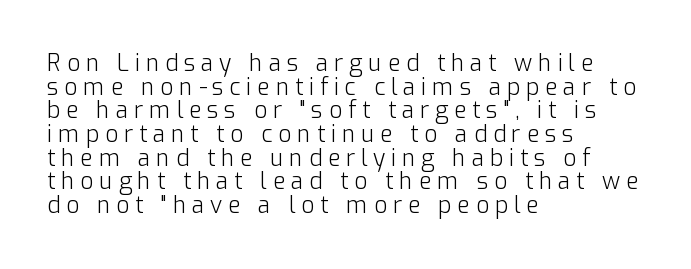
Q: Is the text bold? A: No.
Q: Is the text italic (slanted)? A: No, it is upright.
Q: Is the text underlined? A: No.
Q: How is the paragraph aligned? A: Left-aligned.
Q: Is the spacing between letters normal or unusually wide? A: Unusually wide.
Q: Is the spacing between lines tight, normal or loose? A: Tight.
